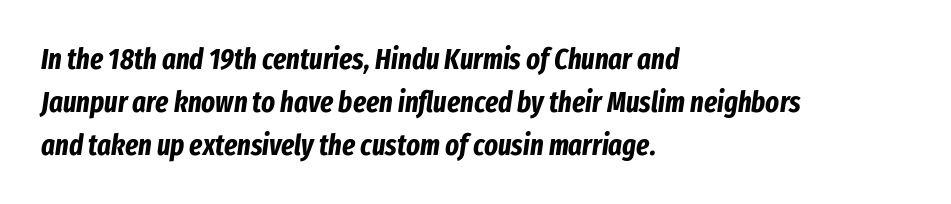
Q: Is the text bold? A: Yes.
Q: Is the text italic (slanted)? A: Yes, it leans right by about 8 degrees.
Q: Is the text underlined? A: No.
Q: How is the paragraph aligned? A: Left-aligned.
Q: Is the spacing between letters normal or unusually wide? A: Normal.
Q: Is the spacing between lines tight, normal or loose? A: Normal.
Q: Width (condensed, normal, or wide)? A: Condensed.
Q: Stroke contrast? A: Low.
Q: x-height? A: Medium.
Q: Monospaced? A: No.
